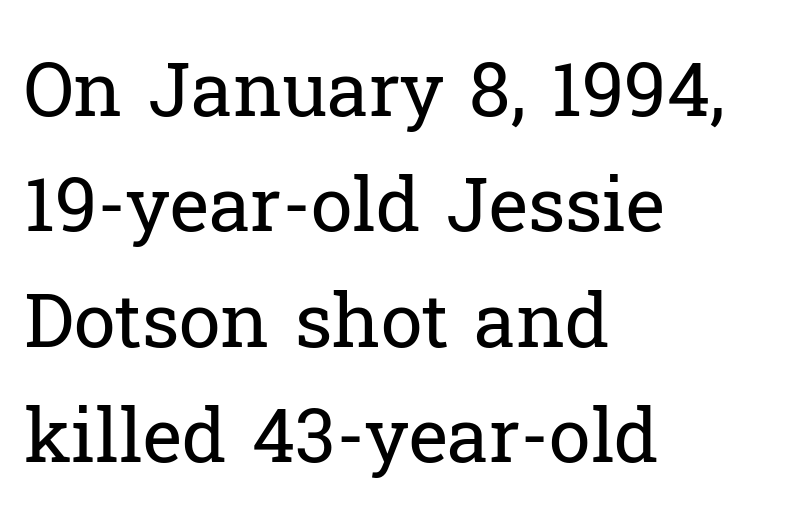
Unlike a clean sans, this face finishes its strokes with serifs. Lines of text with bare space underneath. Characters follow at the spacing the type designer built in. Stroke mass is kept to a normal reading level or below.
